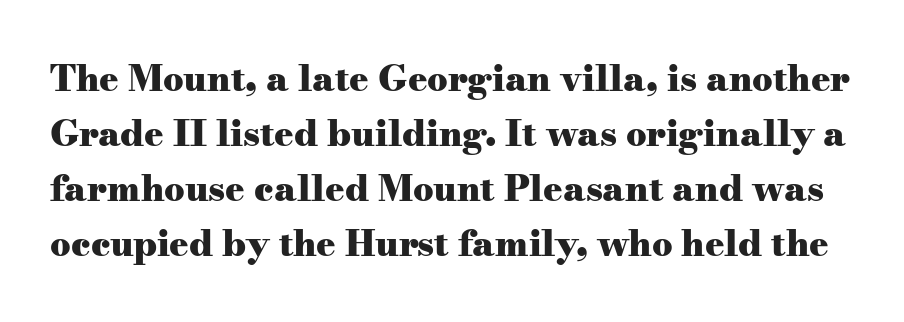
{"serif": "yes", "italic": "no", "bold": "yes", "weight": "heavy", "width": "wide", "stroke_contrast": "medium", "x_height": "small", "monospaced": "no", "underline": "no", "line_spacing": "normal", "line_spacing_ratio": 1.53, "letter_spacing": "normal", "letter_spacing_em": 0.0, "glyph_px": 36}
